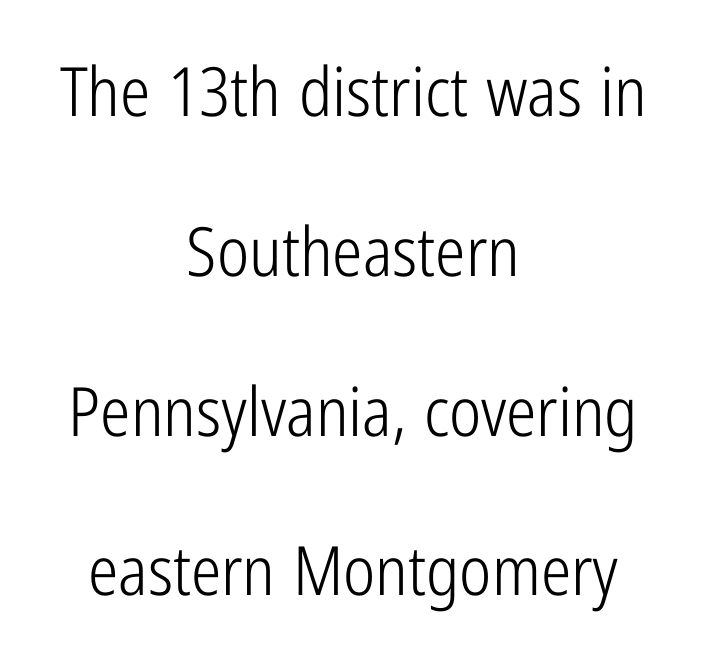
Is there much room between lines? Yes — plenty of vertical air separates them. Does the lettering tilt? It doesn't — this is upright. The passage shown is typeset with a sans-serif family. Compared with typical body copy, the letter spacing here is the same.
